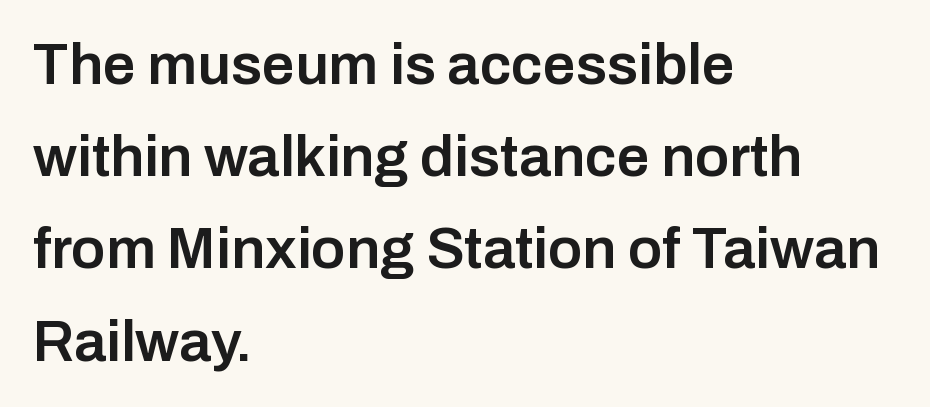
Which margin do the lines hug? The left one — the right edge is uneven. This sample has the flowing, uneven cadence of proportional lettering. Has an underline been added? It has not. This is the regular roman posture of the typeface. This rendering employs a face without finishing strokes, i.e., a sans-serif.
